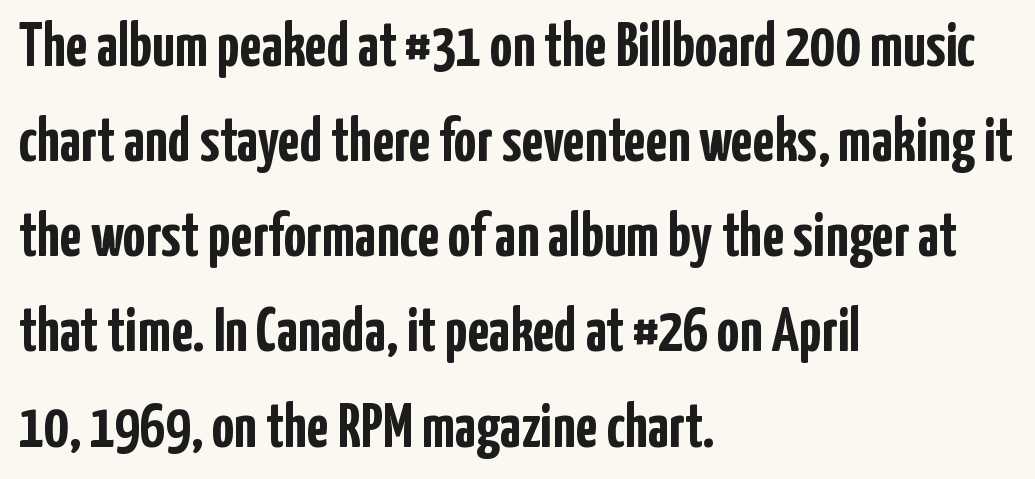
Q: Is the text bold? A: Yes.
Q: Is the text italic (slanted)? A: No, it is upright.
Q: Is the typeface a serif or a sans-serif typeface? A: Sans-serif.
Q: Is the text underlined? A: No.
Q: How is the paragraph aligned? A: Left-aligned.
Q: Is the spacing between letters normal or unusually wide? A: Normal.
Q: Is the spacing between lines tight, normal or loose? A: Normal.
Q: Width (condensed, normal, or wide)? A: Condensed.
Q: Stroke contrast? A: Low.
Q: x-height? A: Medium.
Q: Monospaced? A: No.
